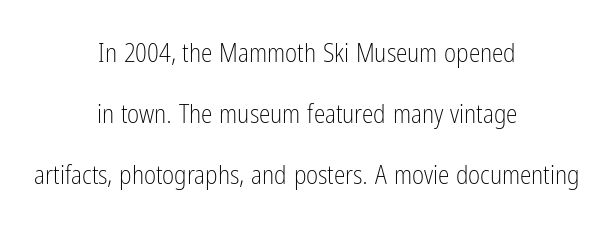
{"italic": "no", "bold": "no", "underline": "no", "align": "center", "line_spacing": "loose", "line_spacing_ratio": 2.34, "letter_spacing": "normal", "letter_spacing_em": 0.0, "glyph_px": 26}
